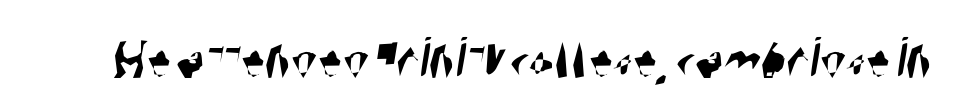
Q: Is the typeface a serif or a sans-serif typeface? A: Sans-serif.
Q: Is the text underlined? A: No.
Q: Is the spacing between letters normal or unusually wide? A: Normal.
Q: Width (condensed, normal, or wide)? A: Condensed.
Q: Stroke contrast? A: High.
Q: x-height? A: Large.
Q: Monospaced? A: No.
